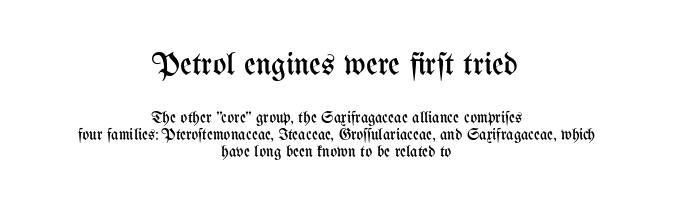
The image shows 32 px regular-weight, condensed type, upright; set centered, tight line spacing (1.07x), normal letter spacing, not underlined; the first (top) block is 2.0x larger; medium stroke contrast and a medium x-height.
